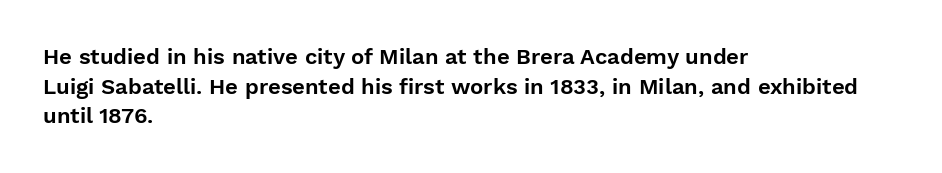
The image shows 22 px text type, upright; set left-aligned, normal line spacing (1.35x), normal letter spacing, not underlined.
